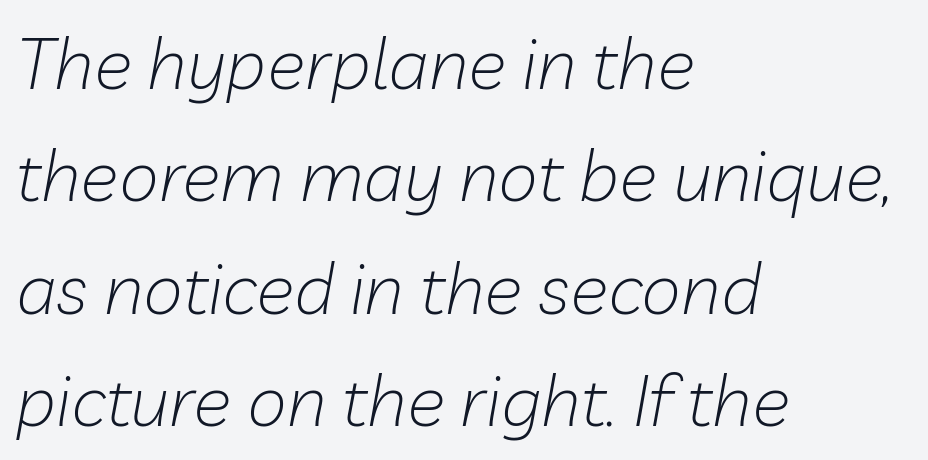
{"italic": "yes", "lean": "right", "slant_degrees": 10, "bold": "no", "weight": "light", "width": "normal", "stroke_contrast": "low", "x_height": "medium", "monospaced": "no", "underline": "no", "align": "left", "line_spacing": "normal", "line_spacing_ratio": 1.56, "letter_spacing": "normal", "letter_spacing_em": 0.0, "glyph_px": 72}
